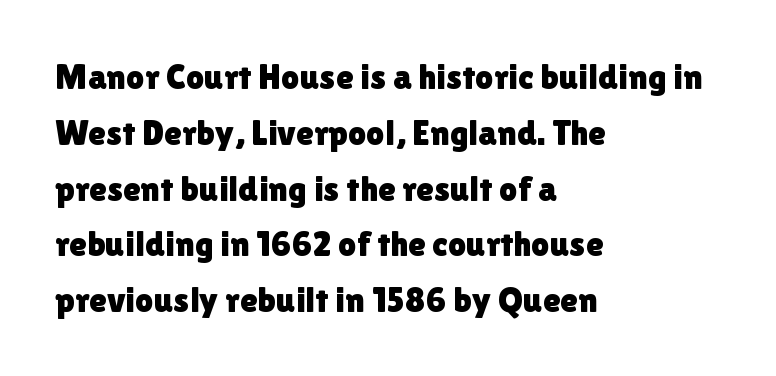
A sans-serif font was chosen for this passage. Do the characters align in a grid? No, the font is proportional. No word sits above an underline. The setting favours the left margin, as ordinary paragraphs usually do. Inter-character spacing is left at the font's built-in metrics. The block of text has a typical density, with ordinary space between rows.
